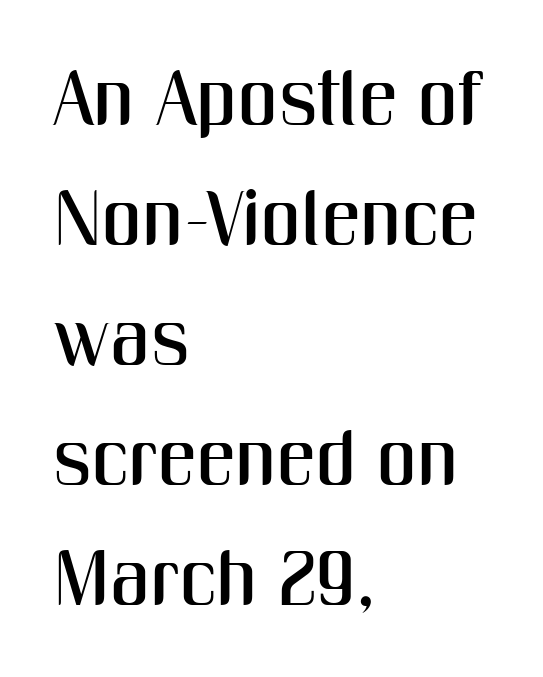
{"serif": "no", "italic": "no", "width": "condensed", "stroke_contrast": "medium", "x_height": "medium", "monospaced": "no", "underline": "no", "align": "left", "line_spacing": "normal", "line_spacing_ratio": 1.54, "letter_spacing": "normal", "letter_spacing_em": 0.0, "glyph_px": 78}
